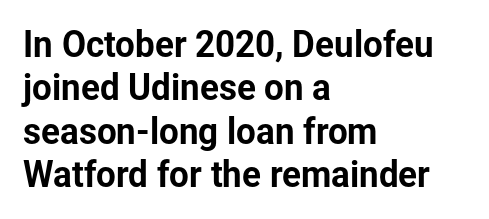
The image shows 35 px sans-serif type, upright; set left-aligned, line spacing 1.24x, normal letter spacing, not underlined; low stroke contrast and a medium x-height.
